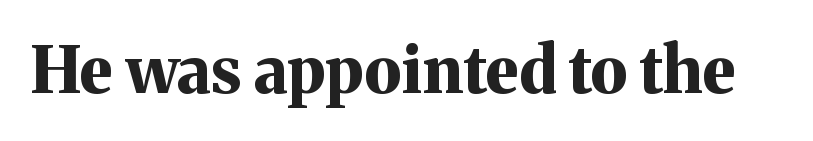
Each letter keeps its own natural width here, so spacing adapts to shape. Check under the words: just untouched page. Examine the stroke ends and you'll spot serifs. Is the type bold? Yes — the strokes are clearly thick and heavy. You can tell it's not italic because the verticals are truly vertical. Compared with typical body copy, the letter spacing here is the same.
